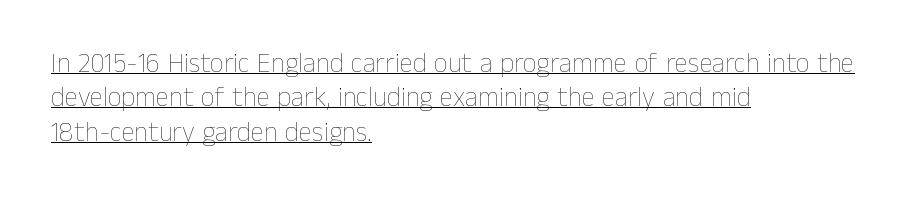
Q: Is the text bold? A: No.
Q: Is the text italic (slanted)? A: No, it is upright.
Q: Is the text underlined? A: Yes.
Q: How is the paragraph aligned? A: Left-aligned.
Q: Is the spacing between letters normal or unusually wide? A: Normal.
Q: Is the spacing between lines tight, normal or loose? A: Normal.
